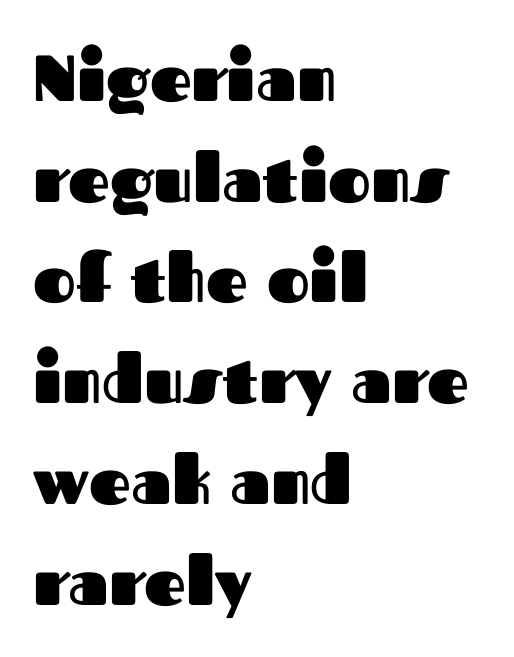
The image shows 65 px heavy sans-serif type, upright; set left-aligned, normal line spacing (1.55x), normal letter spacing, not underlined; medium stroke contrast and a medium x-height.
